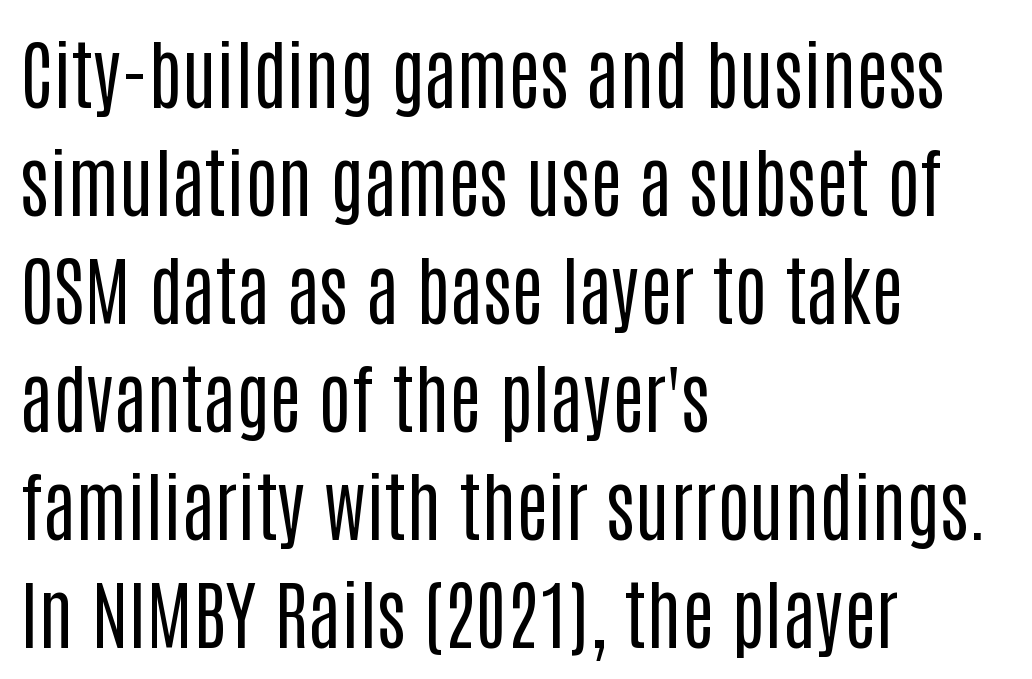
Q: Is the text bold? A: No.
Q: Is the text italic (slanted)? A: No, it is upright.
Q: Is the typeface a serif or a sans-serif typeface? A: Sans-serif.
Q: Is the text underlined? A: No.
Q: How is the paragraph aligned? A: Left-aligned.
Q: Is the spacing between letters normal or unusually wide? A: Normal.
Q: Is the spacing between lines tight, normal or loose? A: Normal.
Q: Width (condensed, normal, or wide)? A: Condensed.
Q: Stroke contrast? A: Low.
Q: x-height? A: Large.
Q: Monospaced? A: No.
